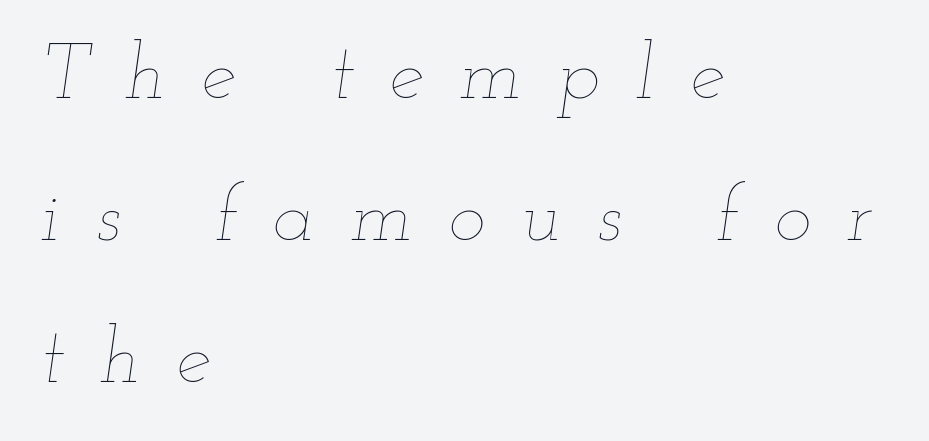
The image shows 78 px thin, wide type, italic (leaning right); set left-aligned, line spacing 1.82x, unusually wide letter spacing (+0.46 em), not underlined; low stroke contrast and a small x-height.
